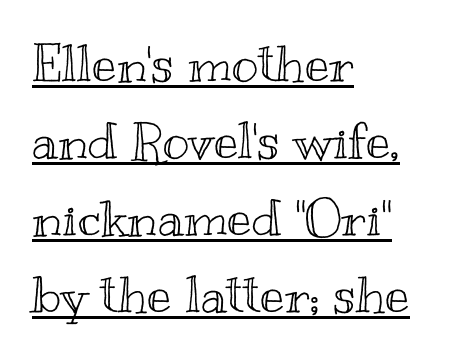
{"italic": "no", "width": "wide", "x_height": "small", "monospaced": "no", "underline": "yes", "align": "left", "line_spacing": "normal", "line_spacing_ratio": 1.51, "letter_spacing": "normal", "letter_spacing_em": 0.0, "glyph_px": 51}
